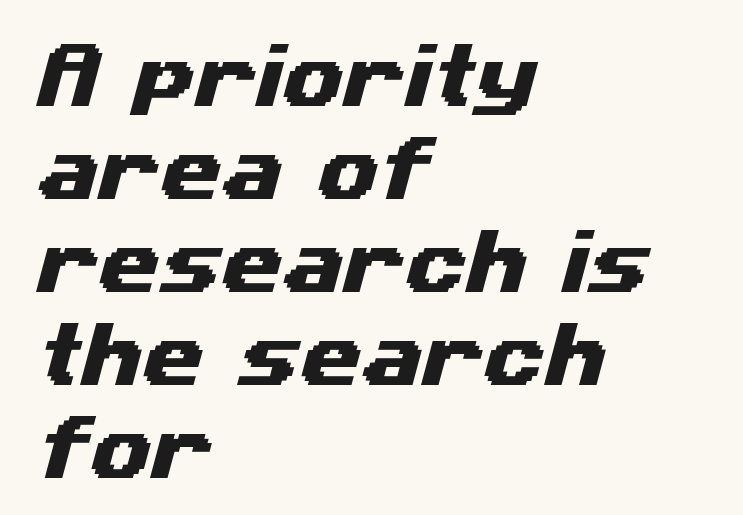
Q: Is the typeface a serif or a sans-serif typeface? A: Sans-serif.
Q: Is the text underlined? A: No.
Q: How is the paragraph aligned? A: Left-aligned.
Q: Is the spacing between letters normal or unusually wide? A: Normal.
Q: Is the spacing between lines tight, normal or loose? A: Normal.
Q: Width (condensed, normal, or wide)? A: Wide.
Q: Stroke contrast? A: Medium.
Q: x-height? A: Medium.
Q: Monospaced? A: No.
